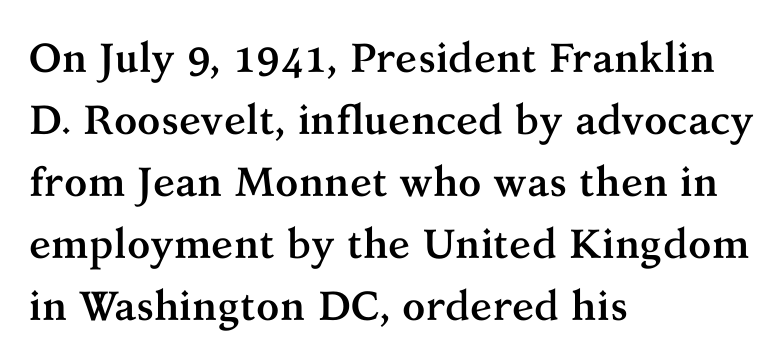
This is heavy type, rendered in bold. Here the designer chose a conventional face with non-uniform glyph widths. Clear beneath every line of the passage. The compositor pushed each line to the left boundary. I'd call this a serif setting — the letters wear small feet. No extra tracking has been applied to these lines.
